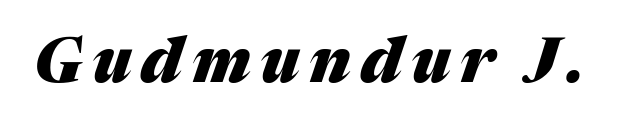
An italicized treatment has been applied to the whole sample. Varying glyph widths throughout — classic text-font behaviour. A clean baseline with only descenders dipping below it. What weight is shown? A full bold with thick strokes.
